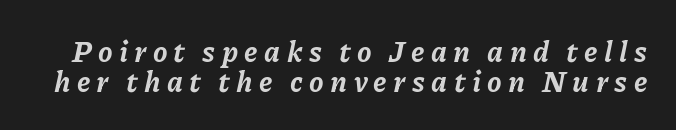
Q: Is the text bold? A: Yes.
Q: Is the text italic (slanted)? A: Yes, it leans right by about 11 degrees.
Q: Is the text underlined? A: No.
Q: Is the spacing between letters normal or unusually wide? A: Unusually wide.
Q: Is the spacing between lines tight, normal or loose? A: Tight.
Q: Width (condensed, normal, or wide)? A: Normal.
Q: Stroke contrast? A: Low.
Q: x-height? A: Medium.
Q: Monospaced? A: No.
